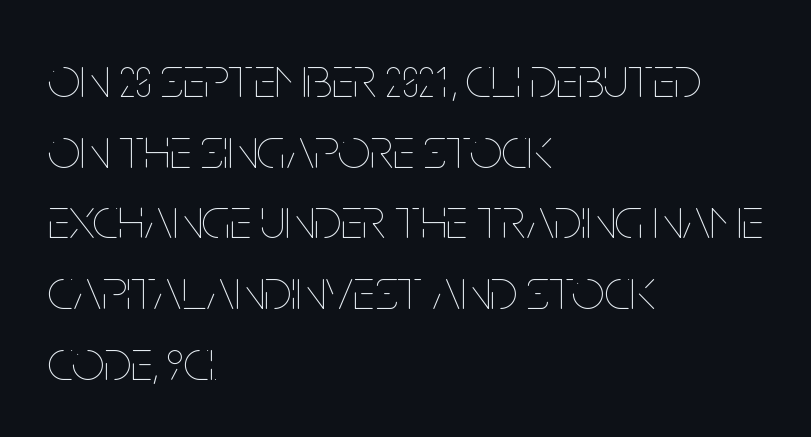
The image shows 57 px thin, condensed type, upright; set left-aligned, line spacing 1.24x, normal letter spacing, not underlined; low stroke contrast and a large x-height.
